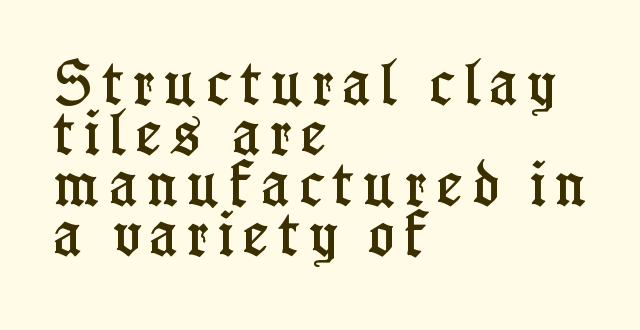
Q: Is the text italic (slanted)? A: No, it is upright.
Q: Is the typeface a serif or a sans-serif typeface? A: Serif.
Q: Is the text underlined? A: No.
Q: How is the paragraph aligned? A: Left-aligned.
Q: Is the spacing between letters normal or unusually wide? A: Unusually wide.
Q: Is the spacing between lines tight, normal or loose? A: Tight.
Q: Width (condensed, normal, or wide)? A: Condensed.
Q: Stroke contrast? A: Low.
Q: x-height? A: Medium.
Q: Monospaced? A: No.
